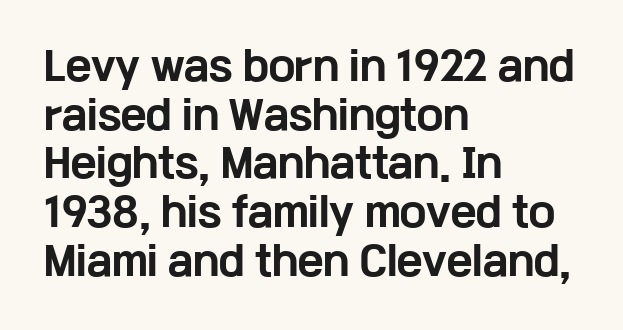
{"serif": "no", "italic": "no", "bold": "yes", "weight": "bold", "width": "wide", "stroke_contrast": "low", "x_height": "medium", "monospaced": "no", "underline": "no", "align": "left", "line_spacing": "normal", "line_spacing_ratio": 1.25, "letter_spacing": "normal", "letter_spacing_em": 0.0, "glyph_px": 39}
